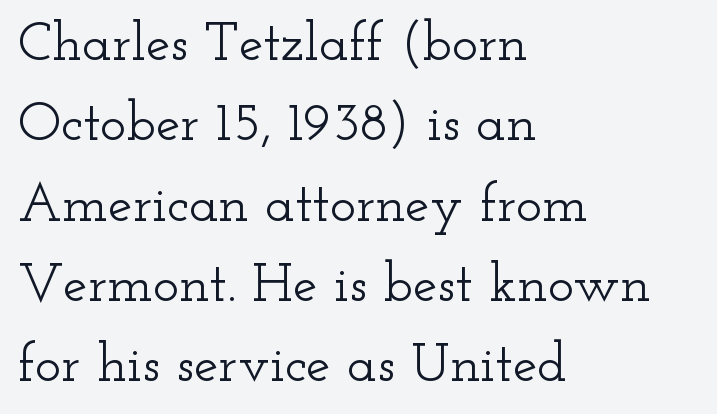
{"serif": "yes", "italic": "no", "width": "wide", "stroke_contrast": "low", "x_height": "small", "monospaced": "no", "underline": "no", "align": "left", "line_spacing": "normal", "line_spacing_ratio": 1.46, "letter_spacing": "normal", "letter_spacing_em": 0.0, "glyph_px": 55}
